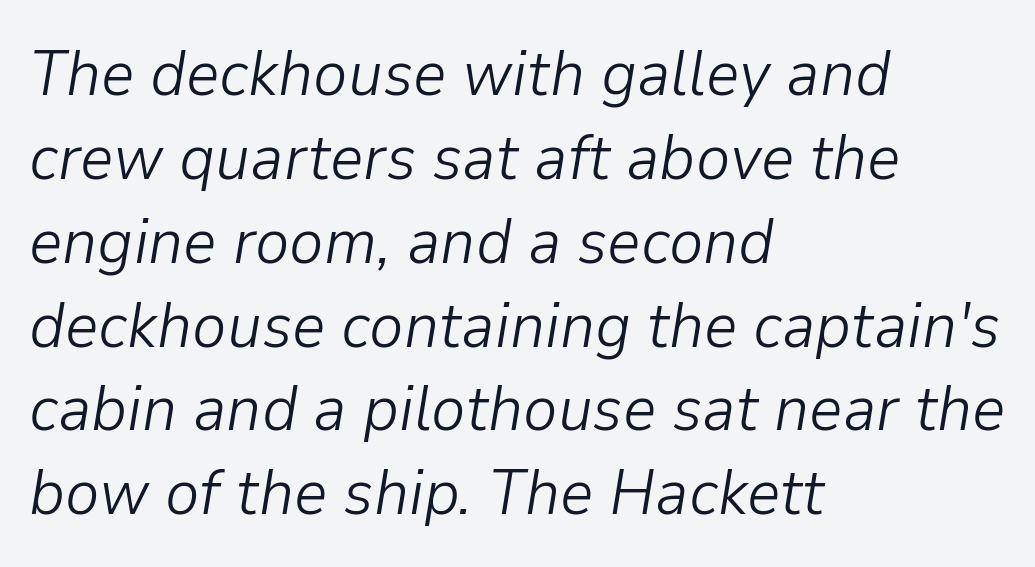
{"italic": "yes", "lean": "right", "slant_degrees": 9, "bold": "no", "weight": "light", "width": "normal", "stroke_contrast": "low", "x_height": "medium", "monospaced": "no", "underline": "no", "align": "left", "line_spacing": "normal", "line_spacing_ratio": 1.29, "letter_spacing": "normal", "letter_spacing_em": 0.0, "glyph_px": 65}
